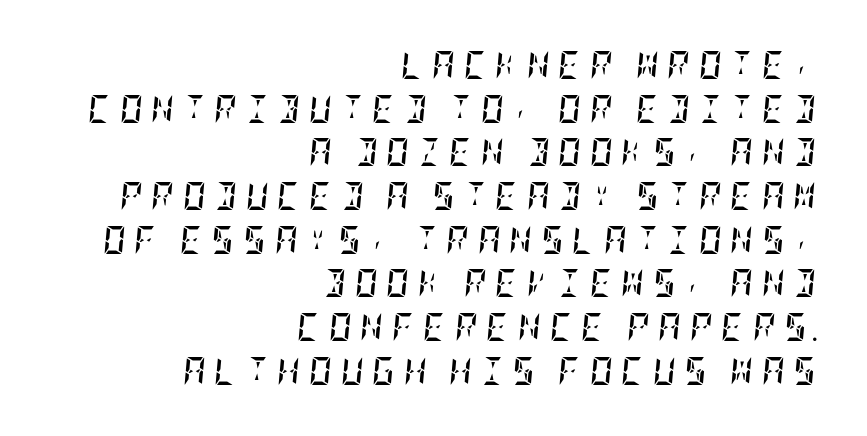
Interline gaps are of average width in this sample. Glyph-to-glyph distance is far greater than everyday printed text. A dark, heavy texture on the line: the type is bold. Short and long lines alike share a common ending point at right. Compared with ordinary roman type, these characters are visibly tilted. The glyphs are unaccompanied by any horizontal stroke below them.
